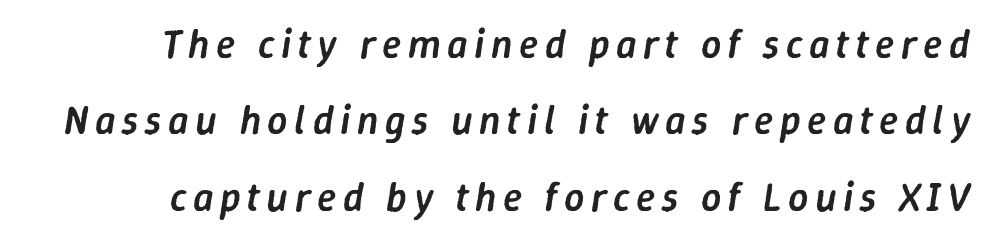
Italic: yes, the glyphs are oblique. Plain, unruled lines of type. Spacing verdict: proportional, widths tailored to each character. Does the leading feel generous? Absolutely, it's lavish. A student would call this right alignment; a typographer would say flush right, rag left.
